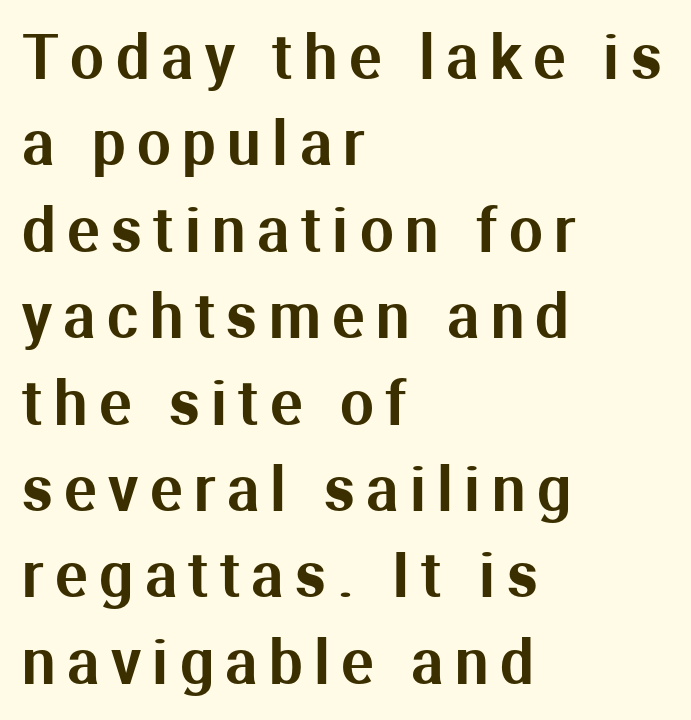
The image shows 60 px sans-serif type, upright; set left-aligned, normal line spacing (1.44x), not underlined; medium stroke contrast and a medium x-height.
